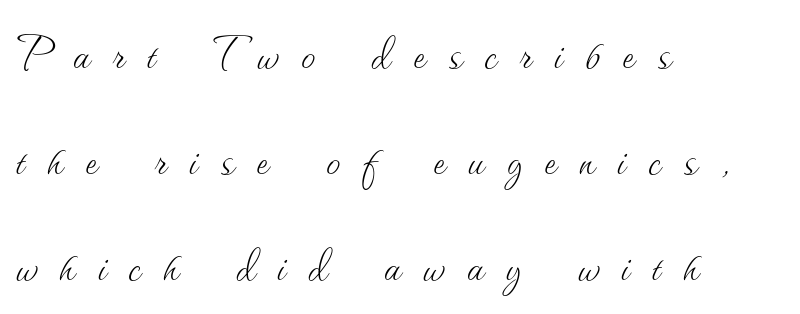
Has an underline been added? It has not. The horizontal fit of the characters is loose and conspicuously gappy. Heaviness? Minimal to ordinary, like unemphasized prose. In CSS terms this would be text-align: left.
